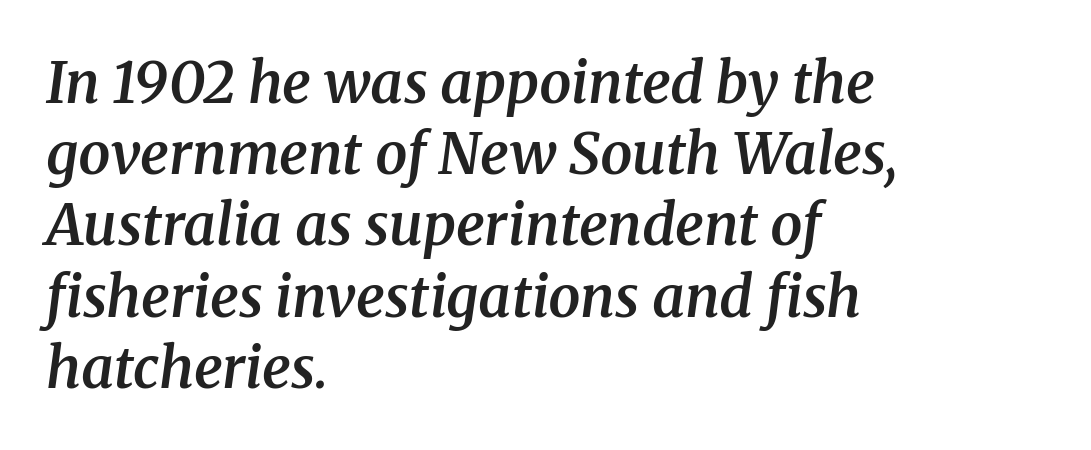
{"serif": "yes", "italic": "yes", "lean": "right", "slant_degrees": 8, "bold": "semi", "weight": "semibold", "width": "normal", "stroke_contrast": "medium", "x_height": "medium", "monospaced": "no", "underline": "no", "align": "left", "line_spacing": "normal", "line_spacing_ratio": 1.25, "letter_spacing": "normal", "letter_spacing_em": 0.0, "glyph_px": 57}
